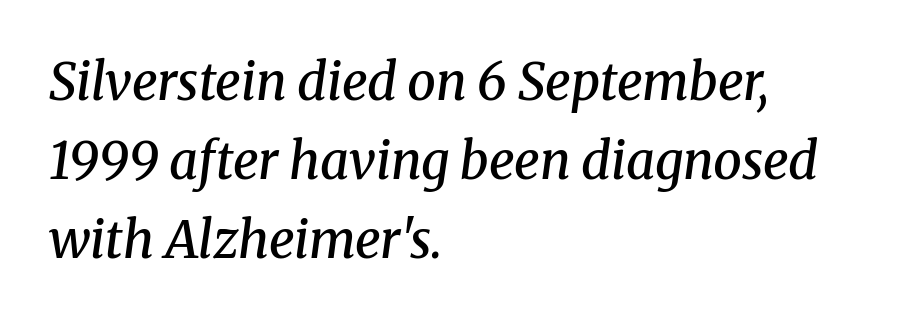
Normally led — the rows are evenly, conventionally spaced. Slant detected: the letters are inclined. The words here are not underlined. Left-aligned paragraph, ragged on the right. You could call the tracking neutral — neither tight nor loose. Note the varied advance widths — an 'i' is clearly narrower than an 'm'.
